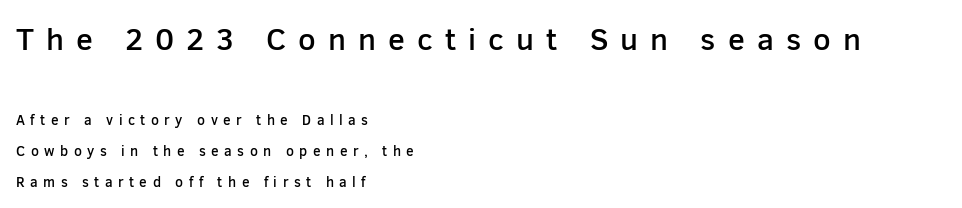
Q: Is the text bold? A: Semi-bold.
Q: Is the text italic (slanted)? A: No, it is upright.
Q: Is the typeface a serif or a sans-serif typeface? A: Sans-serif.
Q: Is the text underlined? A: No.
Q: How is the paragraph aligned? A: Left-aligned.
Q: Is the spacing between letters normal or unusually wide? A: Unusually wide.
Q: Is the spacing between lines tight, normal or loose? A: Loose.
Q: Which block of text is set in a larger size, the first (top) or the second (bottom)? A: The first (top) one.
Q: Width (condensed, normal, or wide)? A: Normal.
Q: Stroke contrast? A: Low.
Q: x-height? A: Medium.
Q: Monospaced? A: No.
